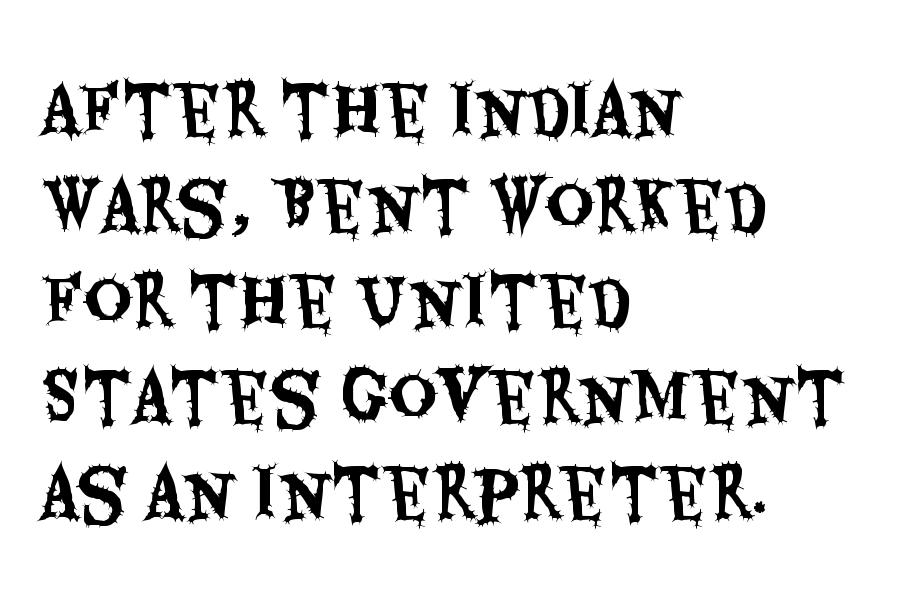
{"serif": "no", "italic": "no", "width": "condensed", "stroke_contrast": "medium", "x_height": "large", "monospaced": "no", "underline": "no", "align": "left", "line_spacing": "normal", "line_spacing_ratio": 1.45, "letter_spacing": "normal", "letter_spacing_em": 0.0, "glyph_px": 66}
